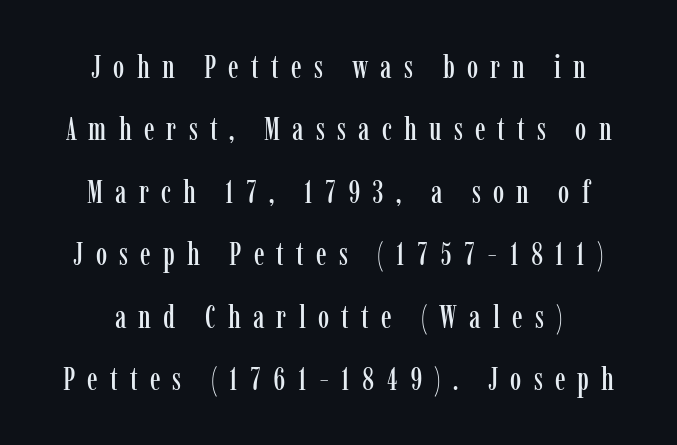
Where is the straight margin? There isn't one; the lines are centered. You could only call the tracking loose — the letters float apart. Spacing verdict: proportional, widths tailored to each character. Whoever set this chose breathing room over compactness in the vertical rhythm. Style check: upright. The designer went with a serif here, giving each stem small feet.
